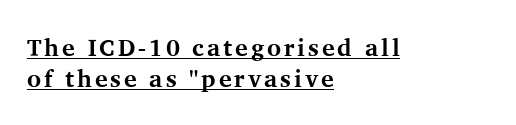
{"italic": "no", "bold": "yes", "underline": "yes", "align": "left", "line_spacing": "normal", "line_spacing_ratio": 1.28, "glyph_px": 24}
